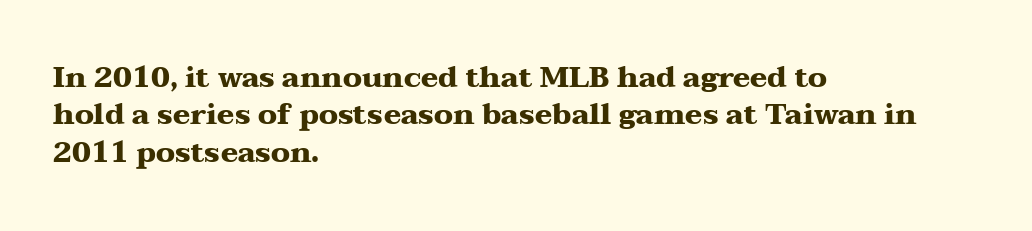
Q: Is the text bold? A: Yes.
Q: Is the text italic (slanted)? A: No, it is upright.
Q: Is the typeface a serif or a sans-serif typeface? A: Serif.
Q: Is the text underlined? A: No.
Q: How is the paragraph aligned? A: Left-aligned.
Q: Is the spacing between letters normal or unusually wide? A: Normal.
Q: Is the spacing between lines tight, normal or loose? A: Normal.
Q: Width (condensed, normal, or wide)? A: Wide.
Q: Stroke contrast? A: Medium.
Q: x-height? A: Medium.
Q: Monospaced? A: No.
